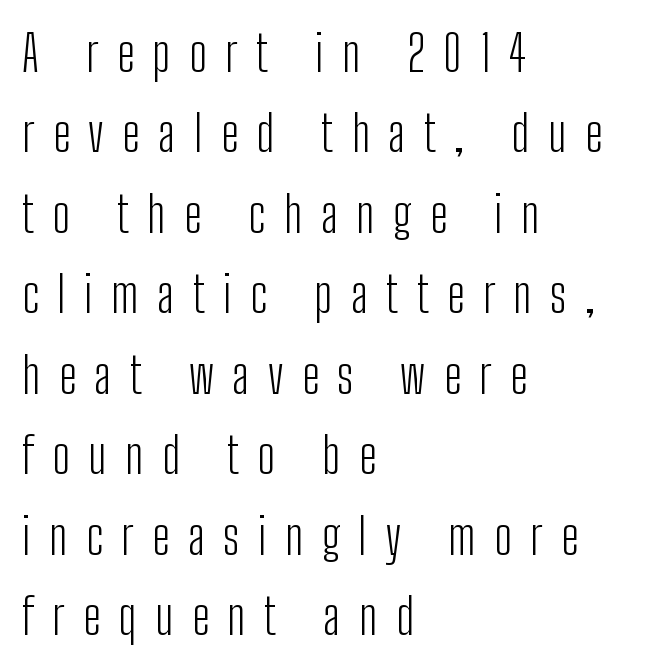
The image shows 50 px light, condensed sans-serif type, upright; set left-aligned, normal line spacing (1.61x), unusually wide letter spacing (+0.37 em), not underlined; low stroke contrast and a medium x-height.
